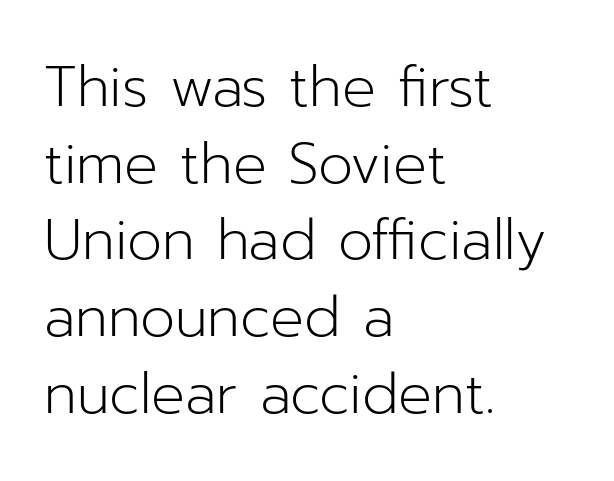
A quiet, ordinary-to-light weight characterises the typeface. Is the letter spacing exaggerated? No — it looks like the ordinary default. The rendering shows plain stroke endings on the letterforms — a sans-serif design. Posture: straight, roman, zero tilt.
